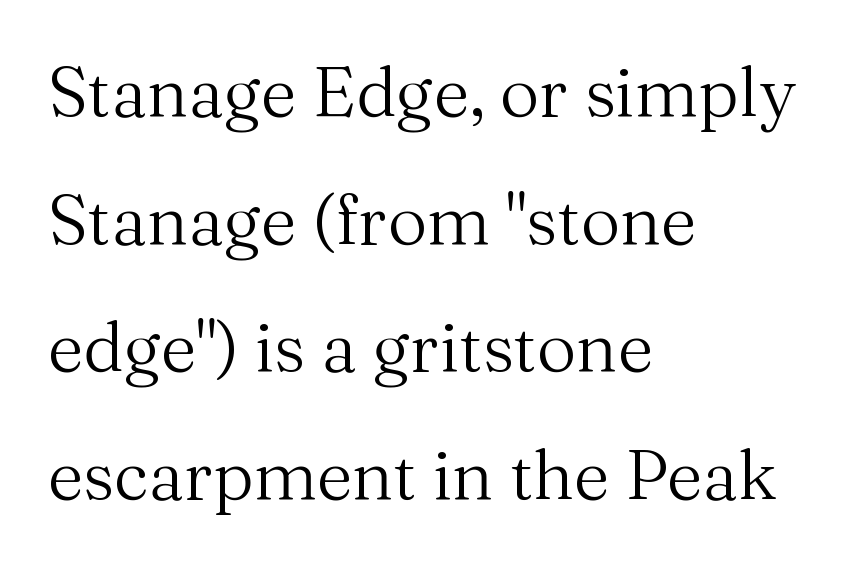
The image shows 69 px regular-weight serif type, upright; set left-aligned, line spacing 1.85x, normal letter spacing, not underlined; medium stroke contrast and a medium x-height.
